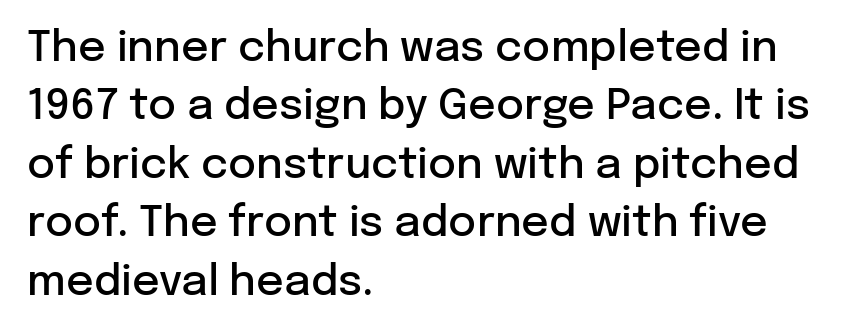
{"serif": "no", "italic": "no", "bold": "semi", "weight": "semibold", "width": "normal", "stroke_contrast": "low", "x_height": "medium", "monospaced": "no", "underline": "no", "align": "left", "line_spacing": "normal", "line_spacing_ratio": 1.36, "letter_spacing": "normal", "letter_spacing_em": 0.0, "glyph_px": 43}
